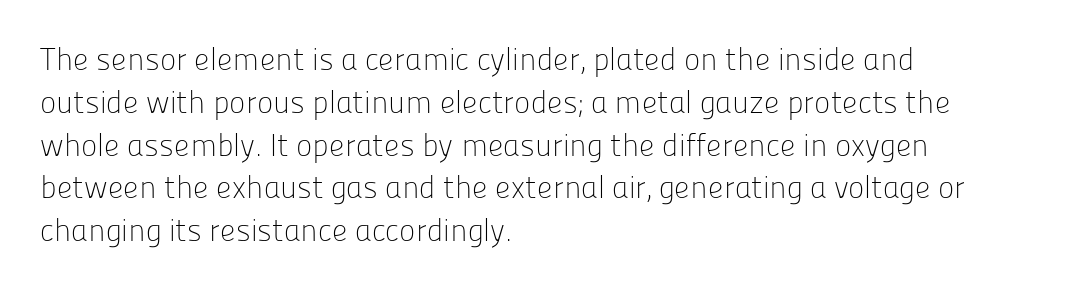
{"serif": "no", "italic": "no", "bold": "no", "weight": "light", "width": "normal", "stroke_contrast": "low", "x_height": "medium", "monospaced": "no", "underline": "no", "align": "left", "line_spacing": "normal", "line_spacing_ratio": 1.38, "letter_spacing": "normal", "letter_spacing_em": 0.0, "glyph_px": 31}
